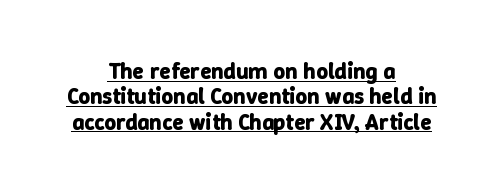
Q: Is the text bold? A: Yes.
Q: Is the text italic (slanted)? A: No, it is upright.
Q: Is the text underlined? A: Yes.
Q: How is the paragraph aligned? A: Centered.
Q: Is the spacing between letters normal or unusually wide? A: Normal.
Q: Is the spacing between lines tight, normal or loose? A: Tight.
